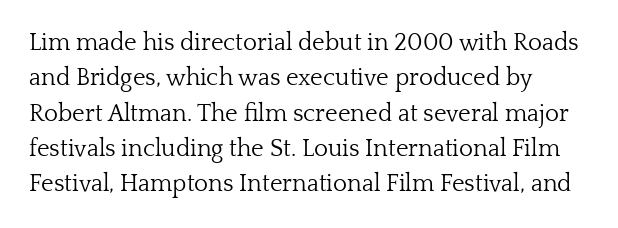
Q: Is the text bold? A: No.
Q: Is the text italic (slanted)? A: No, it is upright.
Q: Is the text underlined? A: No.
Q: How is the paragraph aligned? A: Left-aligned.
Q: Is the spacing between letters normal or unusually wide? A: Normal.
Q: Is the spacing between lines tight, normal or loose? A: Normal.
